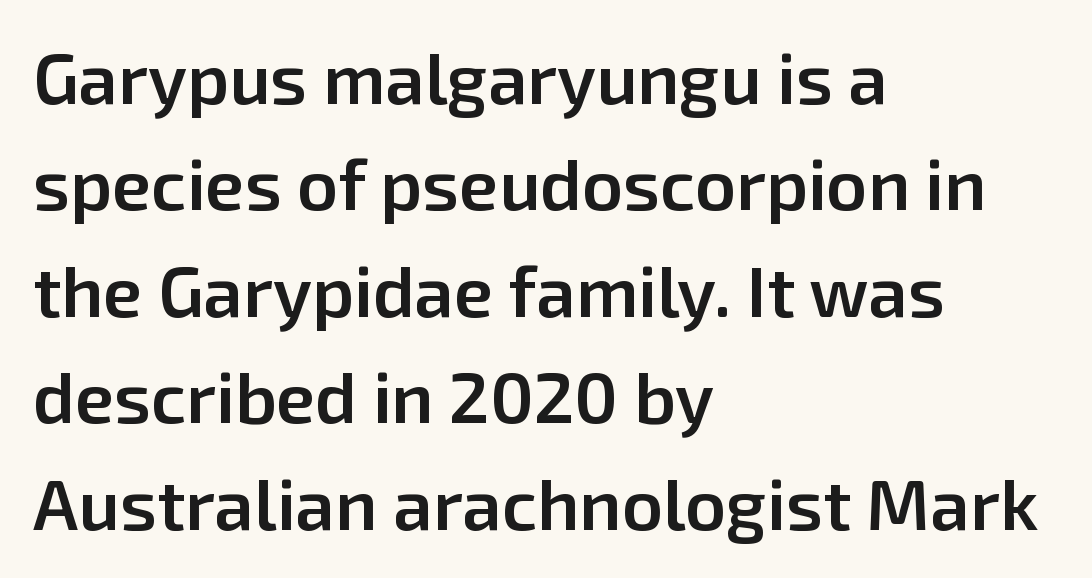
Nobody touched the tracking dial on this one. Descenders are the only things crossing below the line. Vertically, the passage feels balanced, rows spaced as you'd expect. The strokes are fattened partway — semibold, not bold. Stroke terminals: plain, sans-serif. The axis of the letterforms is exactly vertical.
